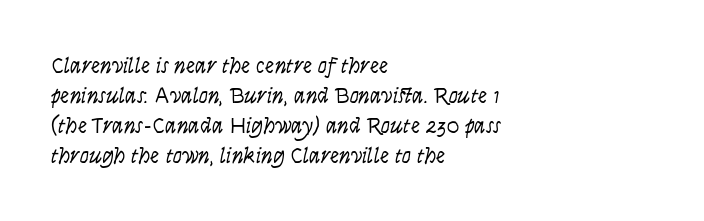
The ragged edge is on the right, which tells us the setting is flush left. The gaps between neighbouring characters are ordinary and unremarkable. Beneath every word, the page is bare. Stems here are at most as thick as an everyday book face.
